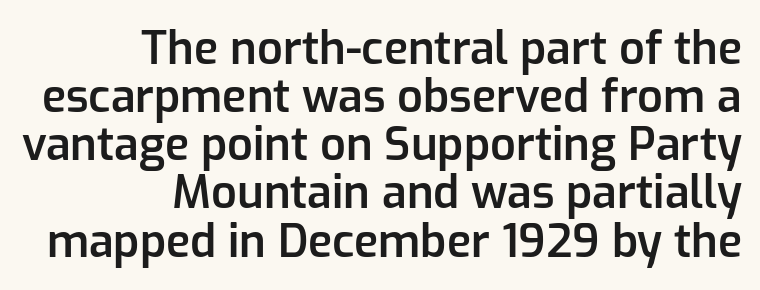
{"serif": "no", "italic": "no", "bold": "semi", "weight": "semibold", "width": "normal", "stroke_contrast": "low", "x_height": "medium", "monospaced": "no", "underline": "no", "align": "right", "line_spacing": "tight", "line_spacing_ratio": 1.07, "letter_spacing": "normal", "letter_spacing_em": 0.0, "glyph_px": 45}
